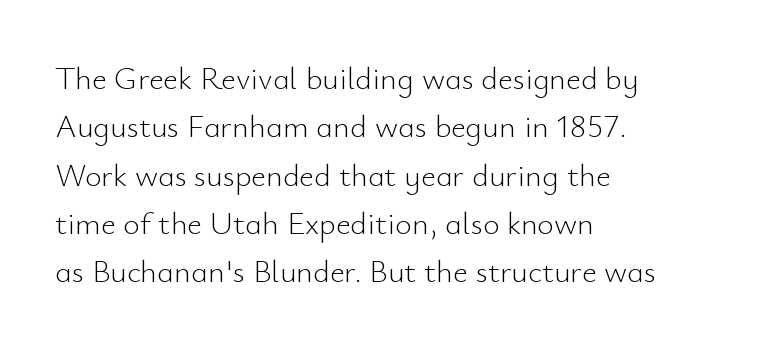
The image shows 32 px light sans-serif type, upright; set left-aligned, normal line spacing (1.51x), normal letter spacing, not underlined; low stroke contrast and a small x-height.
